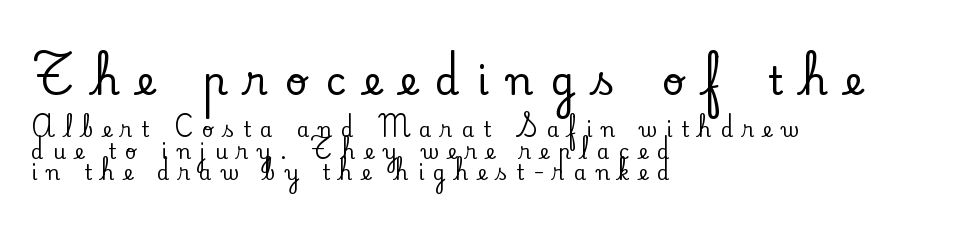
The image shows 39 px serif type, upright; set left-aligned, tight line spacing (1.09x), unusually wide letter spacing (+0.46 em), not underlined; the first (top) block is 1.95x larger; low stroke contrast and a small x-height.
